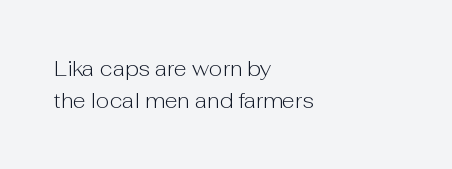
Q: Is the text bold? A: No.
Q: Is the text italic (slanted)? A: No, it is upright.
Q: Is the text underlined? A: No.
Q: How is the paragraph aligned? A: Left-aligned.
Q: Is the spacing between letters normal or unusually wide? A: Normal.
Q: Is the spacing between lines tight, normal or loose? A: Normal.
